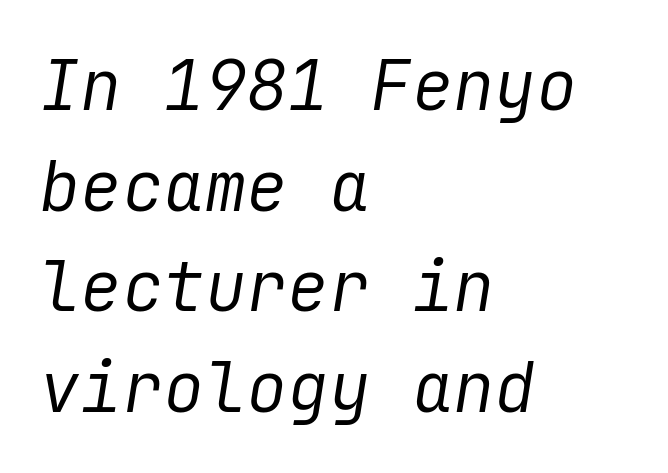
Q: Is the text bold? A: No.
Q: Is the text italic (slanted)? A: Yes, it leans right by about 9 degrees.
Q: Is the text underlined? A: No.
Q: How is the paragraph aligned? A: Left-aligned.
Q: Is the spacing between letters normal or unusually wide? A: Normal.
Q: Is the spacing between lines tight, normal or loose? A: Normal.
Q: Width (condensed, normal, or wide)? A: Normal.
Q: Stroke contrast? A: Low.
Q: x-height? A: Medium.
